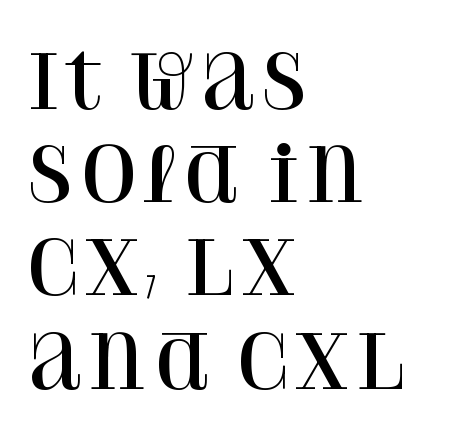
{"serif": "yes", "italic": "no", "width": "normal", "stroke_contrast": "high", "x_height": "large", "monospaced": "no", "underline": "no", "align": "left", "line_spacing": "normal", "line_spacing_ratio": 1.26, "letter_spacing": "normal", "letter_spacing_em": 0.0, "glyph_px": 74}
